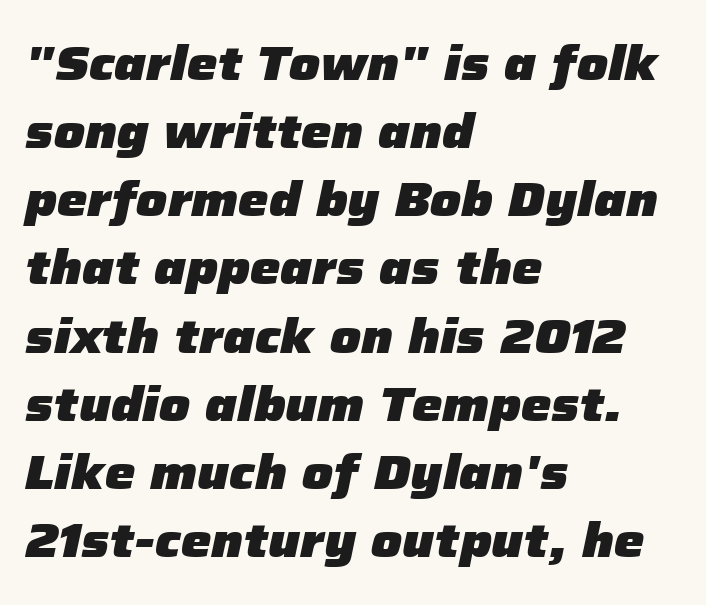
Q: Is the text bold? A: Yes.
Q: Is the text italic (slanted)? A: Yes, it leans right by about 12 degrees.
Q: Is the text underlined? A: No.
Q: How is the paragraph aligned? A: Left-aligned.
Q: Is the spacing between letters normal or unusually wide? A: Normal.
Q: Is the spacing between lines tight, normal or loose? A: Normal.
Q: Width (condensed, normal, or wide)? A: Normal.
Q: Stroke contrast? A: Low.
Q: x-height? A: Medium.
Q: Monospaced? A: No.
